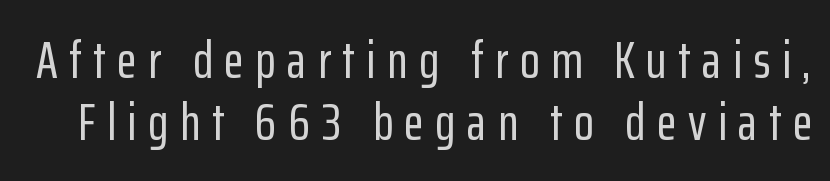
No italicization has been applied; the sample stays upright. The words here are not underlined. You can tell from the bare stems that sans-serif type was used. The face used here is proportionally spaced, like ordinary book or web type.
